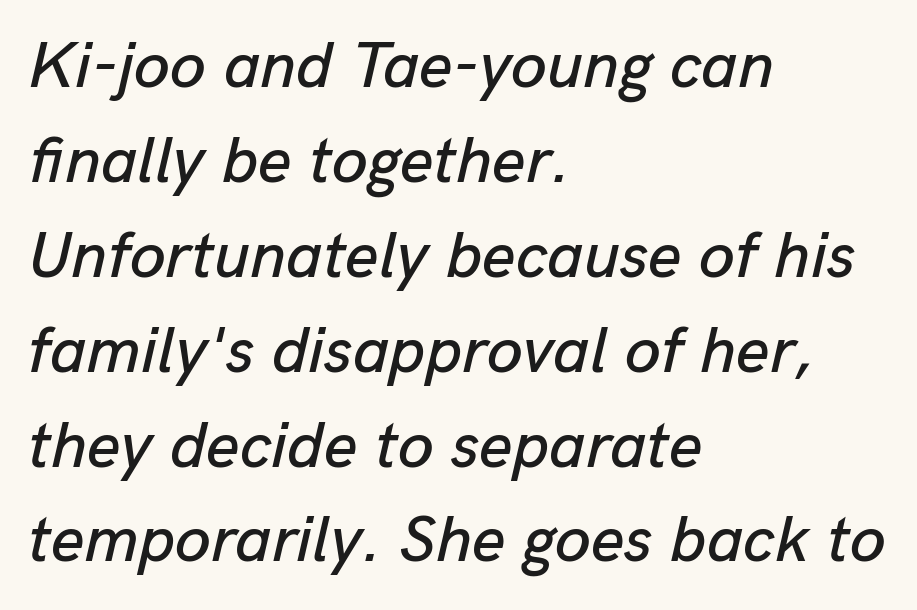
Q: Is the text italic (slanted)? A: Yes, it leans right by about 13 degrees.
Q: Is the text underlined? A: No.
Q: How is the paragraph aligned? A: Left-aligned.
Q: Is the spacing between letters normal or unusually wide? A: Normal.
Q: Is the spacing between lines tight, normal or loose? A: Normal.
Q: Width (condensed, normal, or wide)? A: Normal.
Q: Stroke contrast? A: Low.
Q: x-height? A: Medium.
Q: Monospaced? A: No.
